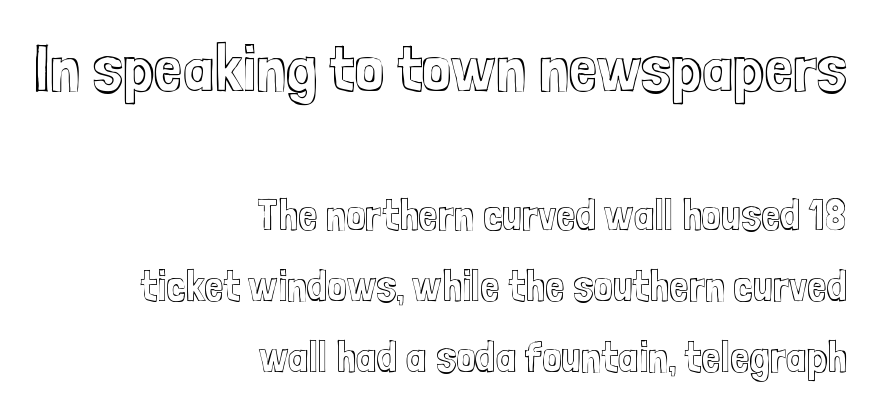
{"italic": "no", "width": "condensed", "x_height": "medium", "monospaced": "no", "underline": "no", "align": "right", "line_spacing": "normal", "line_spacing_ratio": 1.62, "letter_spacing": "normal", "letter_spacing_em": 0.0, "larger_block": "first", "size_ratio": 1.5, "glyph_px": 66}
